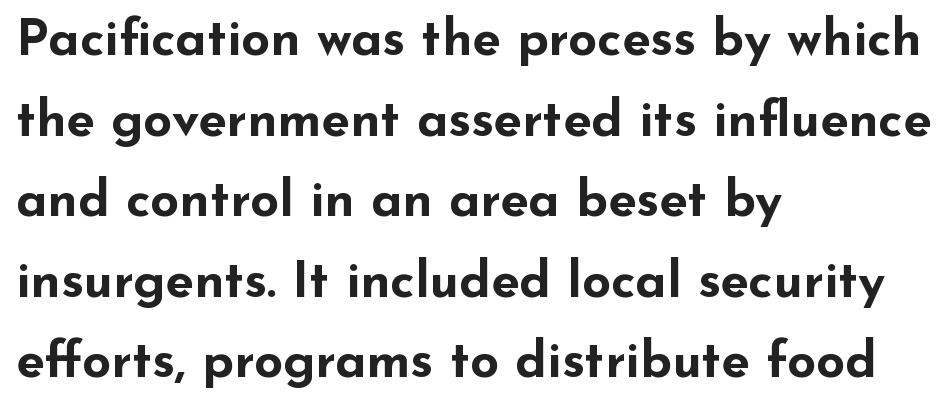
{"serif": "no", "italic": "no", "bold": "yes", "weight": "bold", "width": "wide", "stroke_contrast": "low", "x_height": "small", "monospaced": "no", "underline": "no", "align": "left", "line_spacing": "normal", "line_spacing_ratio": 1.58, "letter_spacing": "normal", "letter_spacing_em": 0.0, "glyph_px": 51}
